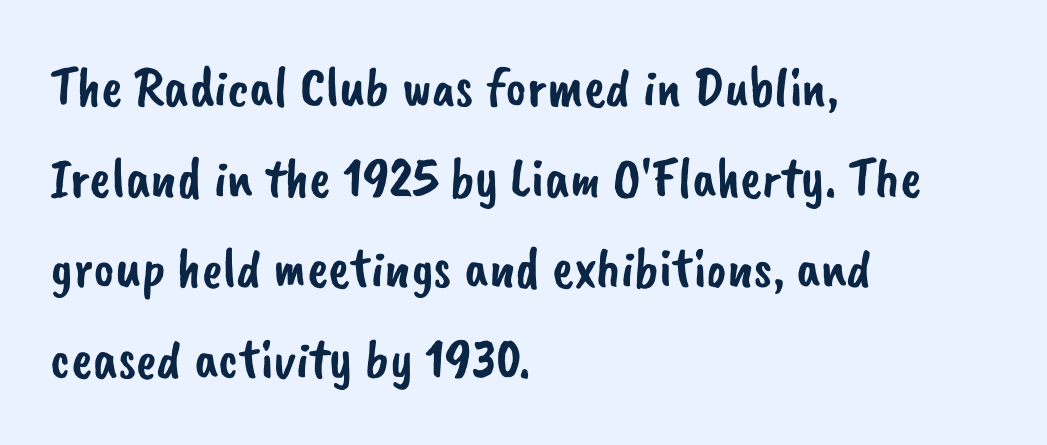
{"serif": "no", "width": "normal", "stroke_contrast": "low", "x_height": "small", "monospaced": "no", "underline": "no", "align": "left", "line_spacing": "normal", "line_spacing_ratio": 1.59, "letter_spacing": "normal", "letter_spacing_em": 0.0, "glyph_px": 57}
